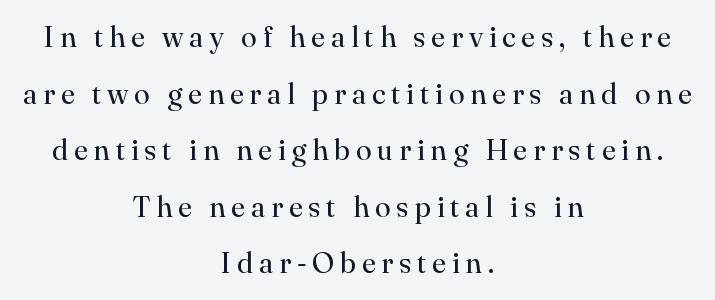
{"serif": "yes", "italic": "no", "bold": "no", "weight": "regular", "width": "normal", "stroke_contrast": "high", "x_height": "small", "monospaced": "no", "underline": "no", "align": "center", "line_spacing": "loose", "line_spacing_ratio": 1.95, "letter_spacing": "wide", "letter_spacing_em": 0.2, "glyph_px": 29}
